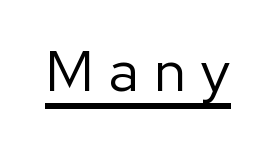
The font family rendered here belongs to the sans-serif group. Someone cranked the tracking dial way up on this one. The typeface has the unassuming heft of standard copy or less. Is there an underline? Yes — a line sits under the letters. A typesetter would mark this as roman, not italic. This sample has the flowing, uneven cadence of proportional lettering.
